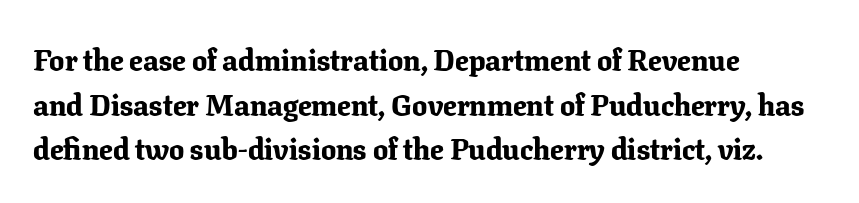
Q: Is the text bold? A: Yes.
Q: Is the text italic (slanted)? A: No, it is upright.
Q: Is the typeface a serif or a sans-serif typeface? A: Serif.
Q: Is the text underlined? A: No.
Q: How is the paragraph aligned? A: Left-aligned.
Q: Is the spacing between letters normal or unusually wide? A: Normal.
Q: Is the spacing between lines tight, normal or loose? A: Normal.
Q: Width (condensed, normal, or wide)? A: Normal.
Q: Stroke contrast? A: Low.
Q: x-height? A: Medium.
Q: Monospaced? A: No.
